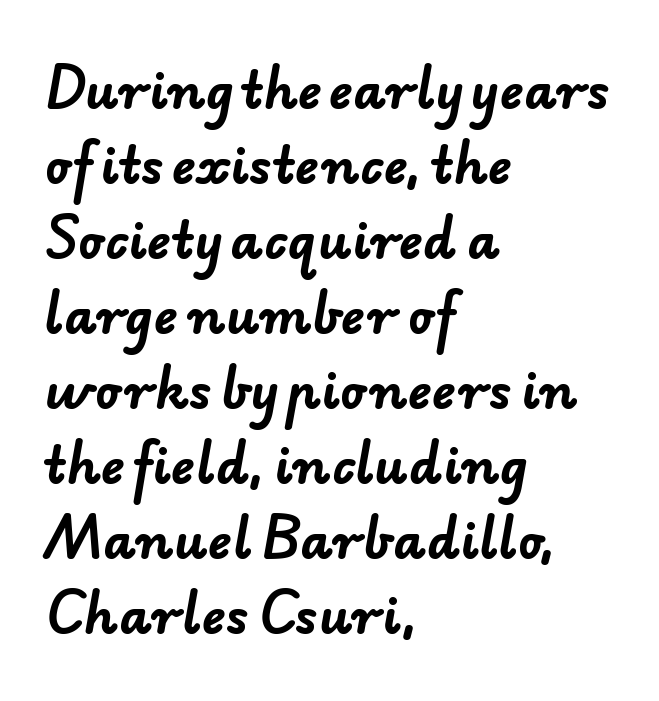
{"serif": "no", "bold": "yes", "weight": "bold", "width": "normal", "stroke_contrast": "low", "x_height": "small", "monospaced": "no", "underline": "no", "align": "left", "line_spacing": "normal", "line_spacing_ratio": 1.5, "letter_spacing": "normal", "letter_spacing_em": 0.0, "glyph_px": 50}
